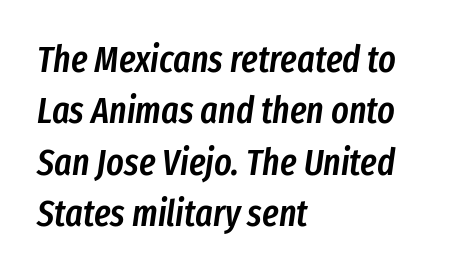
Interline gaps are of average width in this sample. Short and long lines alike share a common starting point at left. This sample uses plain, unmodified letter spacing. Type without underlining.
